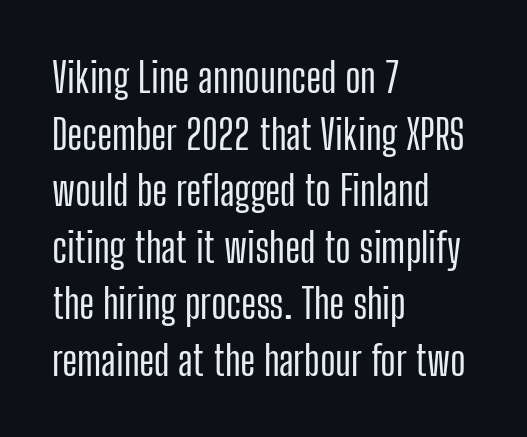
Tracking here is standard; glyphs follow each other at the usual distance. Grotesque or geometric, the face here clearly has no serifs. The letters advance in unequal steps, a hallmark of proportional type. One-word summary of the alignment: left.
